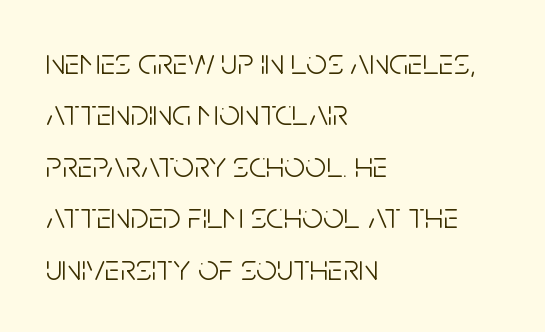
The image shows 37 px light, condensed sans-serif type, upright; set left-aligned, normal line spacing (1.39x), normal letter spacing, not underlined; low stroke contrast and a large x-height.
